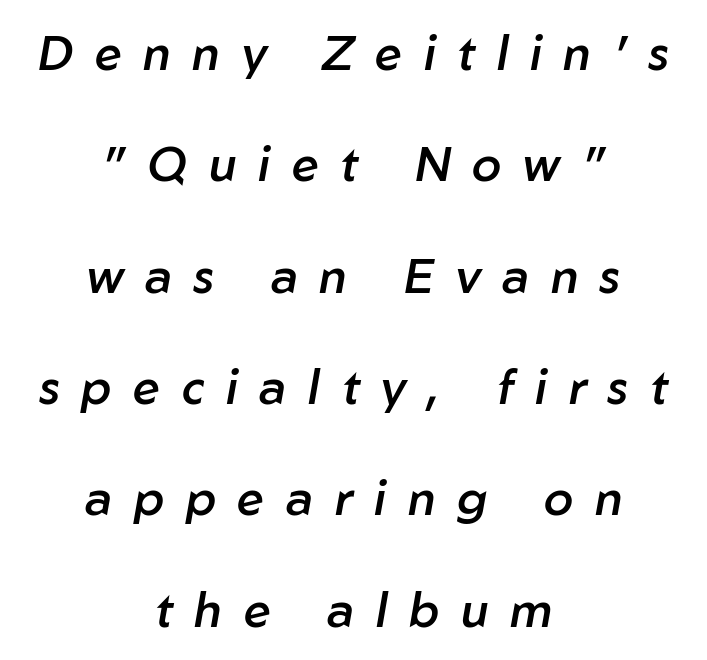
A fair bit of extra ink — the face is semibold, not bold. The passage shown is typed in a proportional face where columns would drift. Leftover space on each line is divided equally before and after the words. The whole block is typeset with a tilt. The vertical gap from one line to the next is large.
